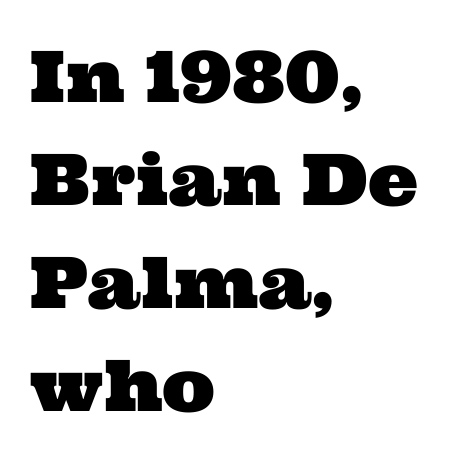
Nothing unusual about the tracking: characters are spaced as the font intends. A bare baseline throughout the passage. Check where the strokes stop: tiny serifs finish them off. Reading down the block, your eye returns to a fixed left position each line.
